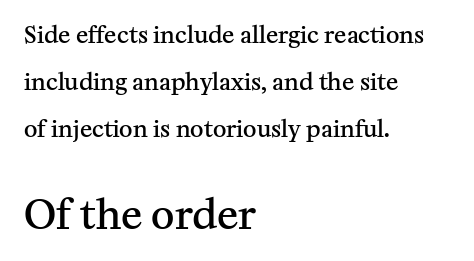
Successive baselines arrive slowly, with a big drop between each. Is there any slant? The stems are plumb. How heavy is the stroke? Medium-heavy — a semibold, shy of bold. The letters advance in unequal steps, a hallmark of proportional type. Which of the two is more prominent by size? The second, at the bottom.
